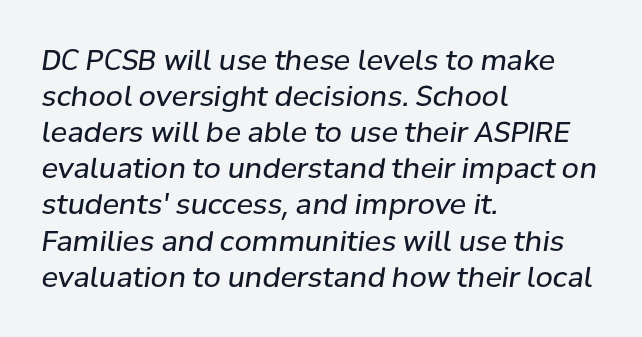
The image shows 28 px regular-weight type, italic (leaning right); set left-aligned, normal line spacing (1.29x), normal letter spacing, not underlined; low stroke contrast and a medium x-height.
